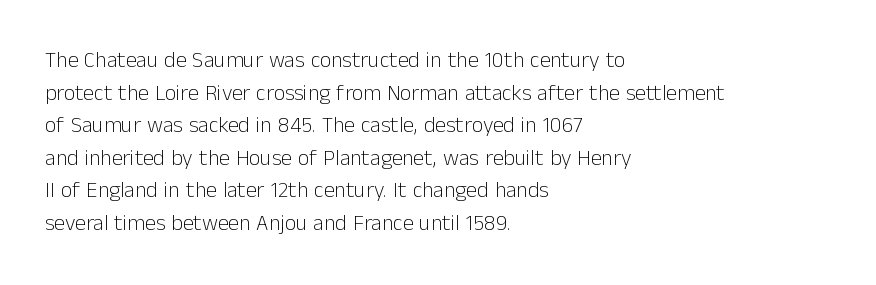
Rows of type keep a routine distance in the vertical direction. The space beneath each line is pristine and unruled. Which margin do the lines hug? The left one — the right edge is uneven. The letterforms sit shoulder to shoulder at normal distance.
